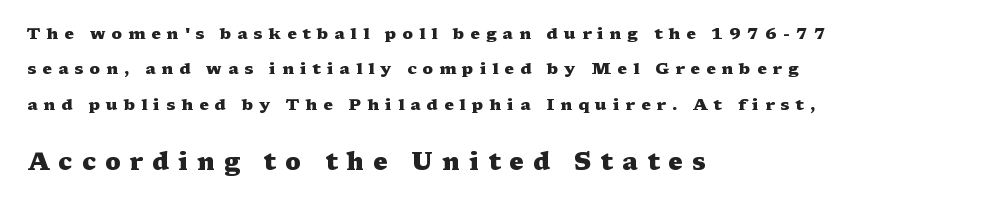
The image shows 24 px bold type, upright; set left-aligned, loose line spacing (2.21x), unusually wide letter spacing (+0.38 em), not underlined; the second (bottom) block is 1.5x larger.
